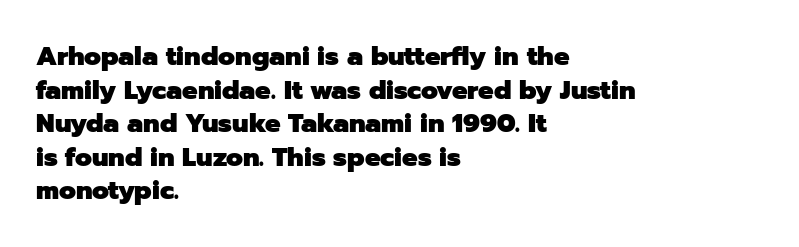
Q: Is the text bold? A: Yes.
Q: Is the text italic (slanted)? A: No, it is upright.
Q: Is the text underlined? A: No.
Q: How is the paragraph aligned? A: Left-aligned.
Q: Is the spacing between letters normal or unusually wide? A: Normal.
Q: Is the spacing between lines tight, normal or loose? A: Normal.
